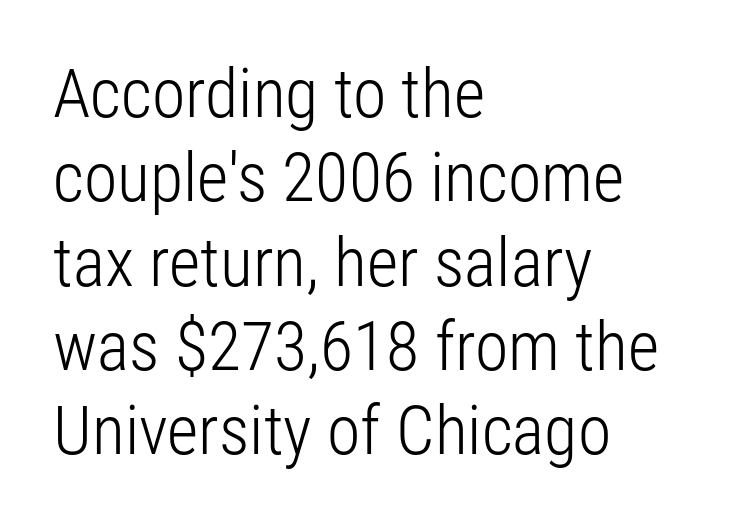
{"serif": "no", "italic": "no", "bold": "no", "weight": "light", "width": "condensed", "stroke_contrast": "low", "x_height": "medium", "monospaced": "no", "underline": "no", "align": "left", "line_spacing_ratio": 1.24, "letter_spacing": "normal", "letter_spacing_em": 0.0, "glyph_px": 68}
